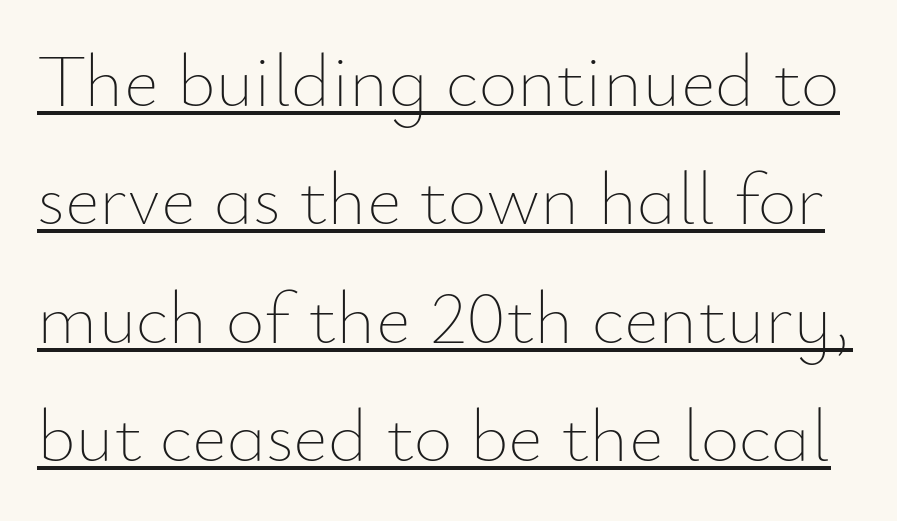
Q: Is the text bold? A: No.
Q: Is the text italic (slanted)? A: No, it is upright.
Q: Is the text underlined? A: Yes.
Q: Is the spacing between letters normal or unusually wide? A: Normal.
Q: Is the spacing between lines tight, normal or loose? A: Normal.
Q: Width (condensed, normal, or wide)? A: Normal.
Q: Stroke contrast? A: Low.
Q: x-height? A: Small.
Q: Monospaced? A: No.
